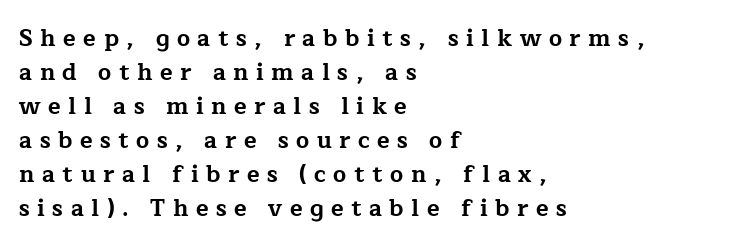
{"italic": "no", "bold": "yes", "underline": "no", "align": "left", "line_spacing": "normal", "line_spacing_ratio": 1.48, "letter_spacing": "wide", "letter_spacing_em": 0.33, "glyph_px": 23}
